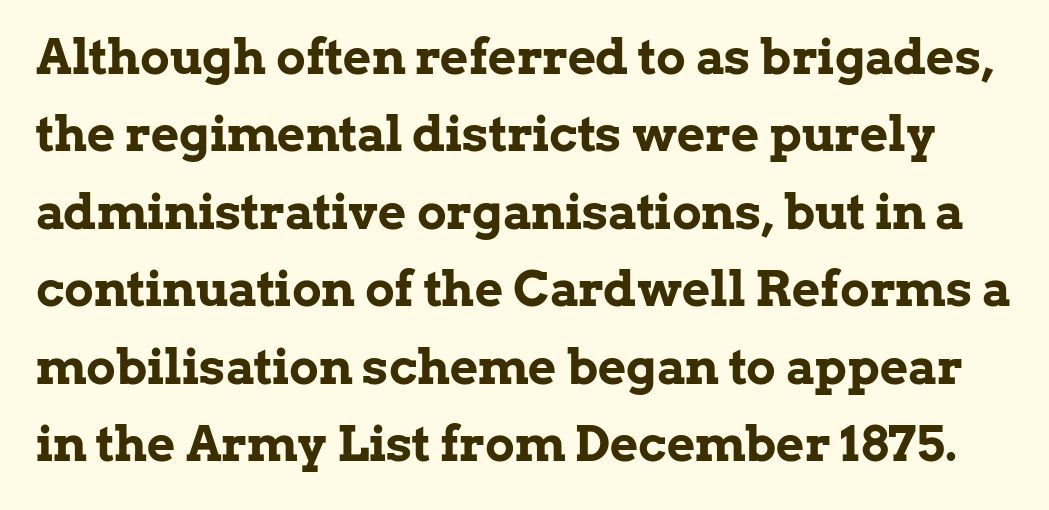
Q: Is the text bold? A: Yes.
Q: Is the text italic (slanted)? A: No, it is upright.
Q: Is the typeface a serif or a sans-serif typeface? A: Serif.
Q: Is the text underlined? A: No.
Q: Is the spacing between letters normal or unusually wide? A: Normal.
Q: Is the spacing between lines tight, normal or loose? A: Normal.
Q: Width (condensed, normal, or wide)? A: Normal.
Q: Stroke contrast? A: Low.
Q: x-height? A: Medium.
Q: Monospaced? A: No.
